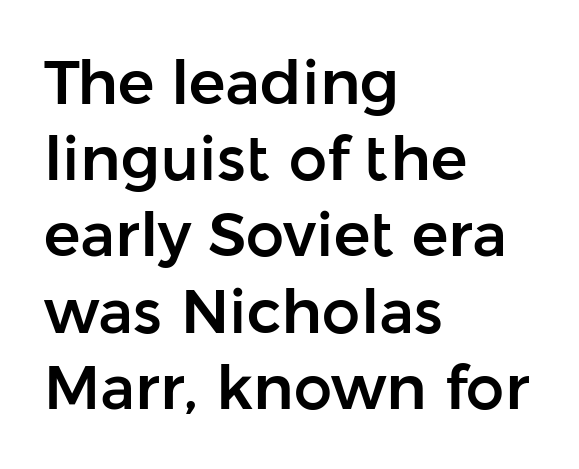
{"serif": "no", "italic": "no", "width": "normal", "stroke_contrast": "low", "x_height": "medium", "monospaced": "no", "underline": "no", "align": "left", "line_spacing": "normal", "line_spacing_ratio": 1.25, "letter_spacing": "normal", "letter_spacing_em": 0.0, "glyph_px": 61}
